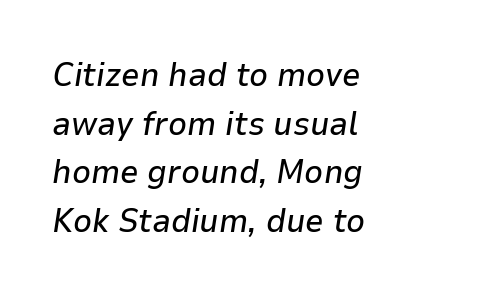
The image shows 33 px text type, italic (leaning right); set left-aligned, normal line spacing (1.47x), normal letter spacing, not underlined; low stroke contrast and a medium x-height.
